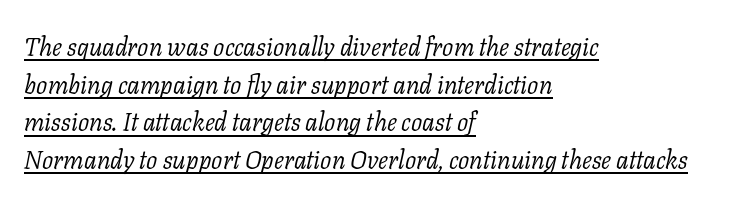
Each new line begins a customary step beneath the previous one. The lettering is marked with a stroke running underneath it. The strokes carry an ordinary text weight at most. Designer's note — italics engaged.
